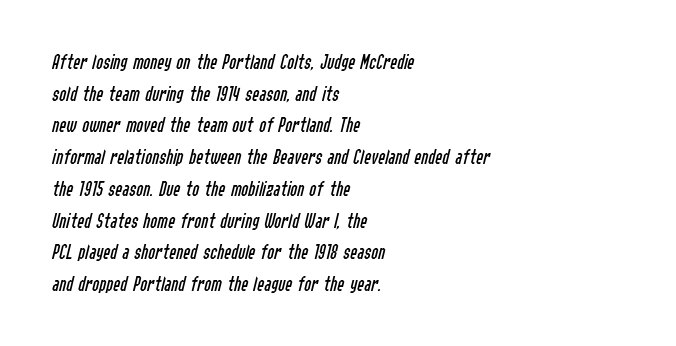
Q: Is the text bold? A: No.
Q: Is the text italic (slanted)? A: Yes, it leans right by about 14 degrees.
Q: Is the text underlined? A: No.
Q: How is the paragraph aligned? A: Left-aligned.
Q: Is the spacing between letters normal or unusually wide? A: Normal.
Q: Is the spacing between lines tight, normal or loose? A: Normal.
